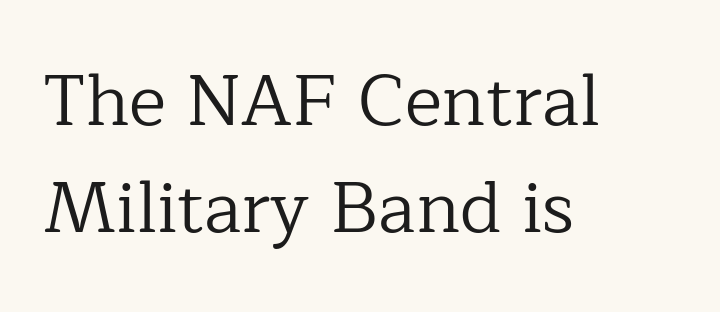
The image shows 71 px regular-weight serif type, upright; set left-aligned, normal line spacing (1.51x), normal letter spacing, not underlined; low stroke contrast and a medium x-height.
